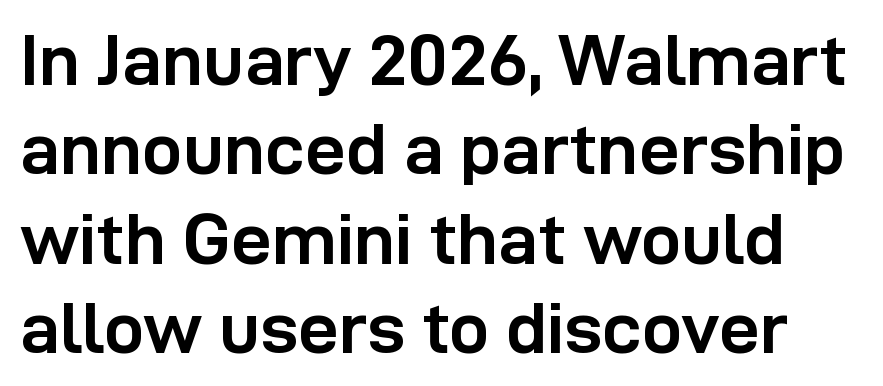
Q: Is the text bold? A: Yes.
Q: Is the text italic (slanted)? A: No, it is upright.
Q: Is the typeface a serif or a sans-serif typeface? A: Sans-serif.
Q: Is the text underlined? A: No.
Q: Is the spacing between letters normal or unusually wide? A: Normal.
Q: Width (condensed, normal, or wide)? A: Normal.
Q: Stroke contrast? A: Low.
Q: x-height? A: Medium.
Q: Monospaced? A: No.
